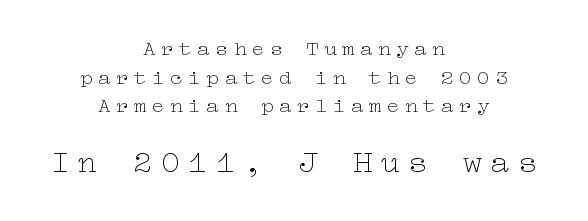
{"italic": "no", "bold": "no", "weight": "thin", "width": "wide", "stroke_contrast": "low", "x_height": "medium", "underline": "no", "align": "center", "line_spacing": "normal", "line_spacing_ratio": 1.36, "letter_spacing": "wide", "letter_spacing_em": 0.26, "larger_block": "second", "size_ratio": 1.52, "glyph_px": 32}
